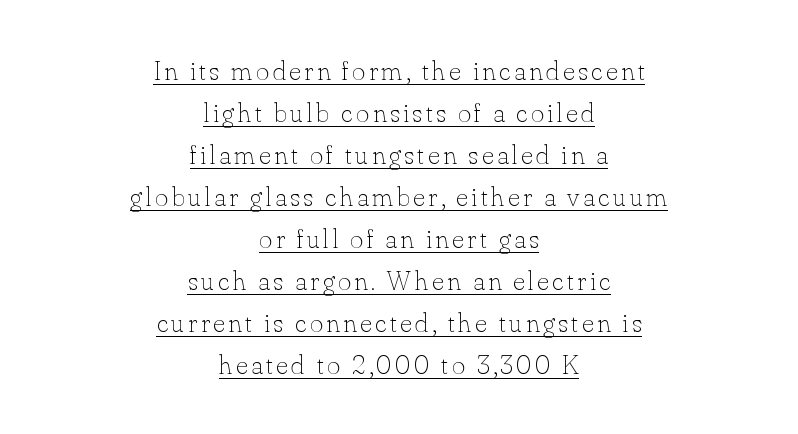
{"italic": "no", "bold": "no", "weight": "thin", "width": "normal", "stroke_contrast": "low", "x_height": "small", "monospaced": "no", "underline": "yes", "align": "center", "line_spacing": "normal", "line_spacing_ratio": 1.5, "glyph_px": 28}
